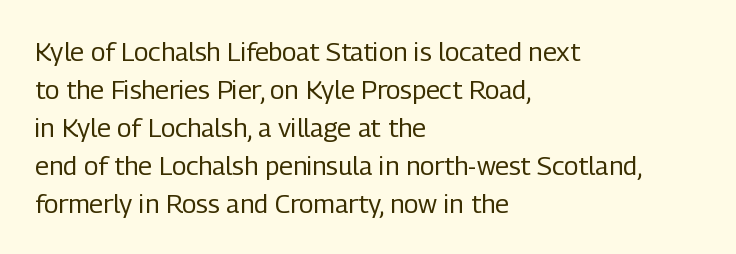
Visually the block forms a straight wall on the left and a jagged coastline on the right. Caption: standard tracking, unaltered. The type sits square on the baseline with zero lean. Weight: not bold — regular or lighter.
